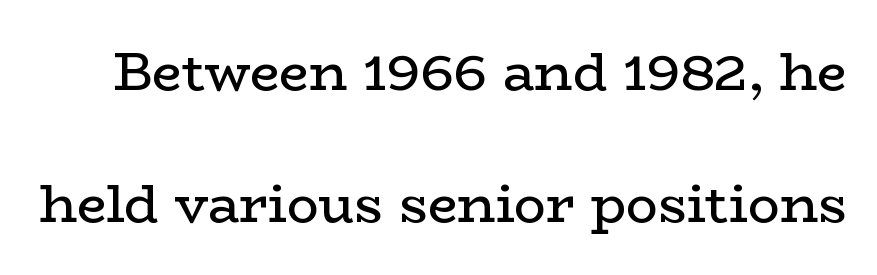
If you measured baseline to baseline, you'd find a long distance. Caption: face not bold, strokes unweighted. The passage shown is typed in a proportional face where columns would drift. Just letters on the line, the space beneath them empty. Look at the tracking — it's just the regular setting, nothing added.
